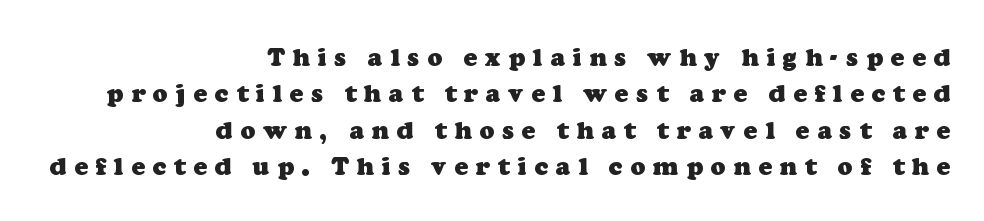
{"bold": "yes", "underline": "no", "align": "right", "line_spacing": "normal", "line_spacing_ratio": 1.46, "letter_spacing": "wide", "letter_spacing_em": 0.31, "glyph_px": 25}
